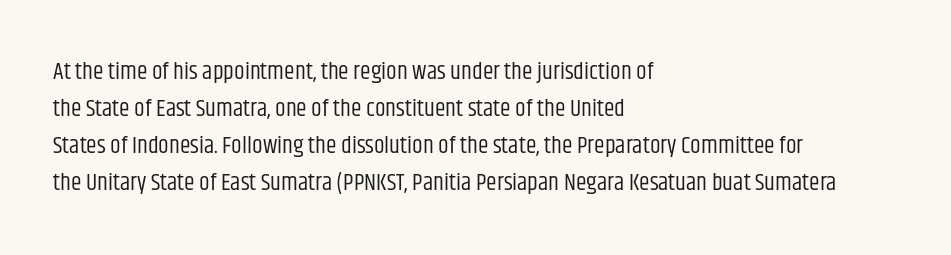
Vertical strokes here are truly vertical. Every row of glyphs begins at an identical x-position on the left. Between one letter and the next there's only the usual sliver of space. Only glyphs here, with clear space below each row.
